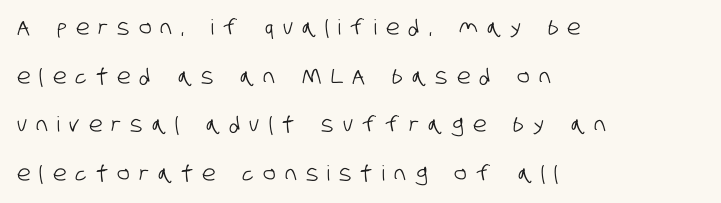
These lines have a slow, spaced-out rhythm from letter to letter. These lines are set flush left with a ragged right edge. A bare baseline throughout the passage. Honestly, the rows look like they've been pulled way apart.
